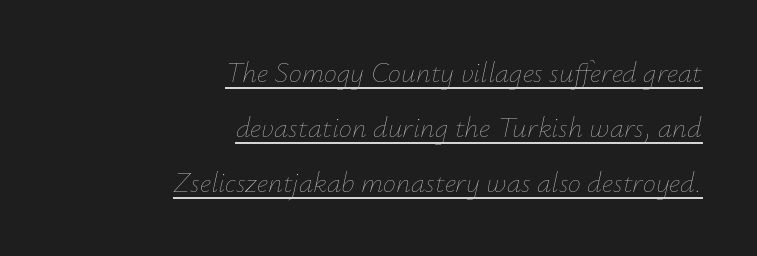
{"italic": "yes", "lean": "right", "slant_degrees": 12, "bold": "no", "weight": "thin", "width": "normal", "stroke_contrast": "low", "x_height": "small", "monospaced": "no", "underline": "yes", "align": "right", "line_spacing_ratio": 1.89, "letter_spacing": "normal", "letter_spacing_em": 0.0, "glyph_px": 29}
